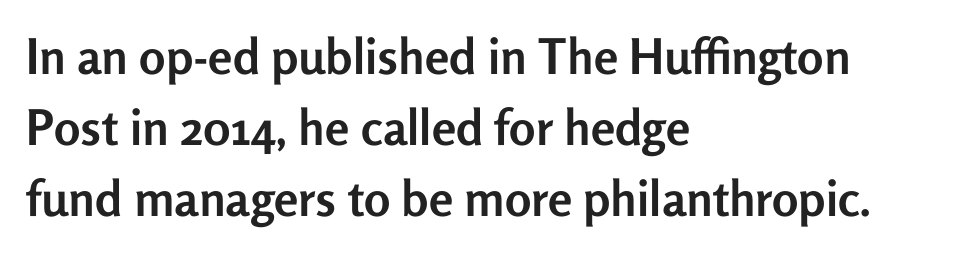
The image shows 49 px semibold sans-serif type, upright; set left-aligned, normal line spacing (1.45x), normal letter spacing, not underlined; low stroke contrast and a medium x-height.
